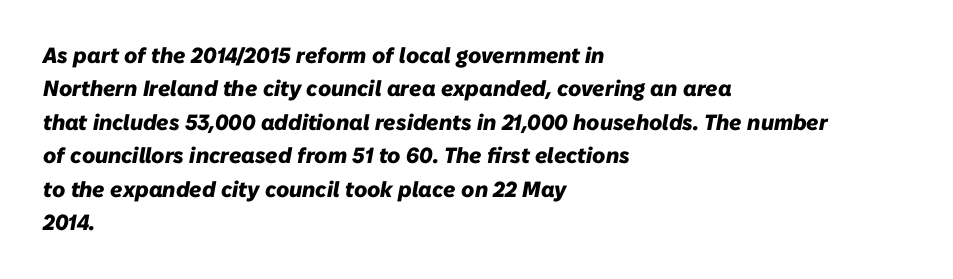
{"italic": "yes", "lean": "right", "slant_degrees": 10, "bold": "yes", "underline": "no", "align": "left", "line_spacing": "normal", "line_spacing_ratio": 1.52, "letter_spacing": "normal", "letter_spacing_em": 0.0, "glyph_px": 22}
